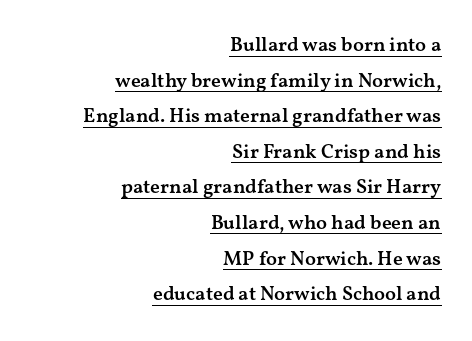
Q: Is the text bold? A: Semi-bold.
Q: Is the text italic (slanted)? A: No, it is upright.
Q: Is the text underlined? A: Yes.
Q: How is the paragraph aligned? A: Right-aligned.
Q: Is the spacing between letters normal or unusually wide? A: Normal.
